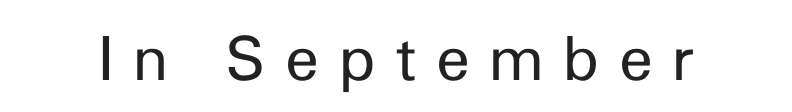
Q: Is the text bold? A: No.
Q: Is the text italic (slanted)? A: No, it is upright.
Q: Is the typeface a serif or a sans-serif typeface? A: Sans-serif.
Q: Is the text underlined? A: No.
Q: Is the spacing between letters normal or unusually wide? A: Unusually wide.
Q: Width (condensed, normal, or wide)? A: Normal.
Q: Stroke contrast? A: Low.
Q: x-height? A: Medium.
Q: Monospaced? A: No.
